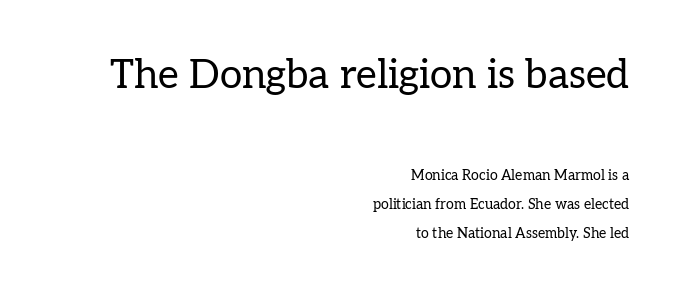
{"serif": "yes", "italic": "no", "bold": "no", "weight": "regular", "width": "normal", "stroke_contrast": "low", "x_height": "medium", "monospaced": "no", "underline": "no", "align": "right", "line_spacing": "loose", "line_spacing_ratio": 2.09, "letter_spacing": "normal", "letter_spacing_em": 0.0, "larger_block": "first", "size_ratio": 2.86, "glyph_px": 40}
